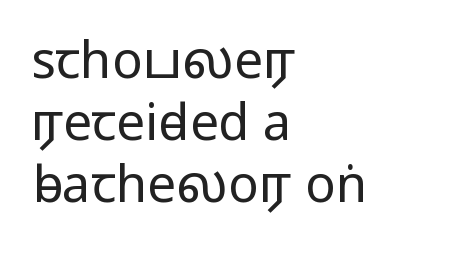
The passage shown is typed in a proportional face where columns would drift. Each word holds together tightly as a unit, with standard inter-letter gaps. Words float on clear page, feet unadorned. Serif or sans? Sans — the stroke terminals are bare. These lines were composed using upright roman letters.
